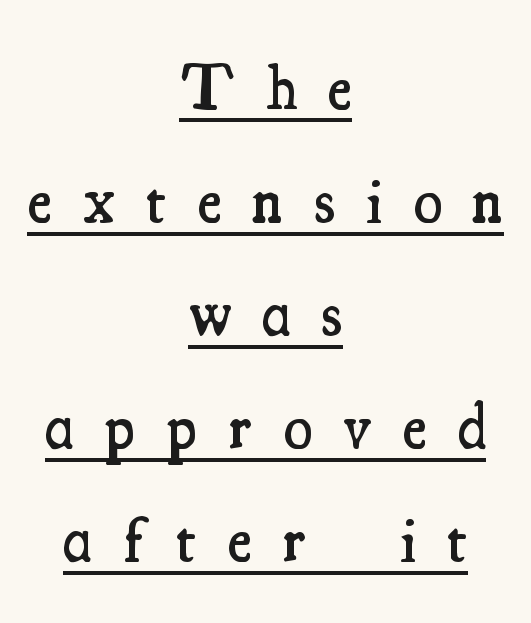
Q: Is the text bold? A: Semi-bold.
Q: Is the text italic (slanted)? A: No, it is upright.
Q: Is the typeface a serif or a sans-serif typeface? A: Serif.
Q: Is the text underlined? A: Yes.
Q: How is the paragraph aligned? A: Centered.
Q: Is the spacing between letters normal or unusually wide? A: Unusually wide.
Q: Width (condensed, normal, or wide)? A: Condensed.
Q: Stroke contrast? A: Medium.
Q: x-height? A: Small.
Q: Monospaced? A: No.
